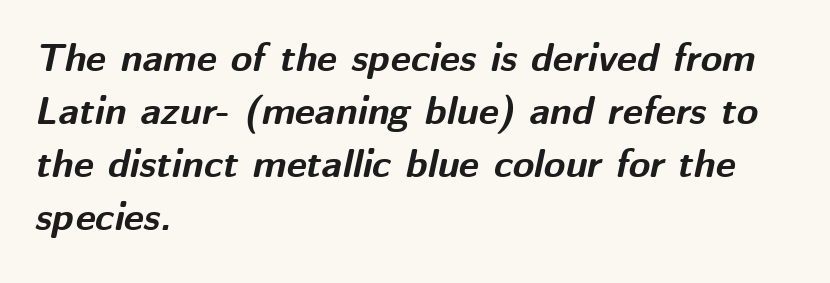
The image shows 39 px bold type, italic (leaning right); set left-aligned, normal line spacing (1.36x), normal letter spacing, not underlined; medium stroke contrast and a medium x-height.
